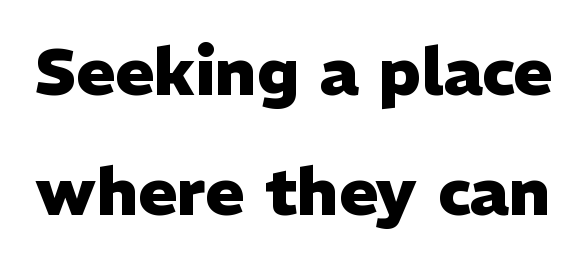
{"serif": "no", "italic": "no", "bold": "yes", "weight": "heavy", "width": "normal", "stroke_contrast": "low", "x_height": "medium", "monospaced": "no", "underline": "no", "line_spacing_ratio": 1.82, "letter_spacing": "normal", "letter_spacing_em": 0.0, "glyph_px": 66}
